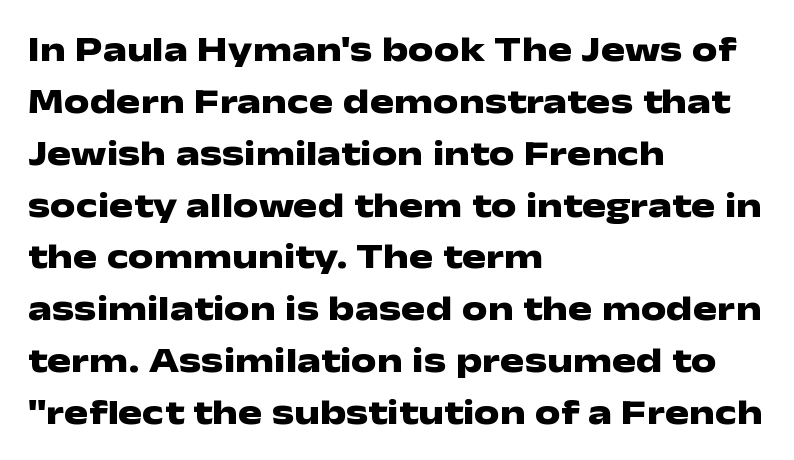
{"serif": "no", "italic": "no", "bold": "yes", "weight": "heavy", "width": "wide", "stroke_contrast": "low", "x_height": "medium", "monospaced": "no", "underline": "no", "align": "left", "line_spacing": "normal", "line_spacing_ratio": 1.44, "letter_spacing": "normal", "letter_spacing_em": 0.0, "glyph_px": 36}
